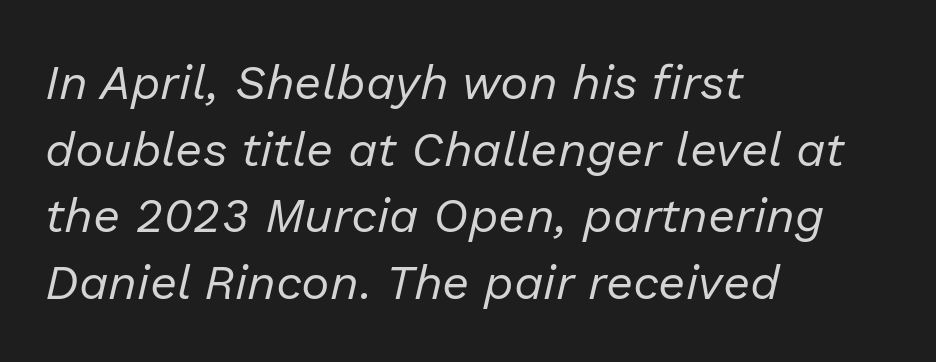
The string is rendered with underlining switched off. Stems and bowls with no extra thickness — not bold. When letters slant like this, we call the style italic. Compared with typical paragraphs, the rows here are spaced about the same. Horizontally, the lines are justified to the leading edge only. Short note: letters normally spaced.
